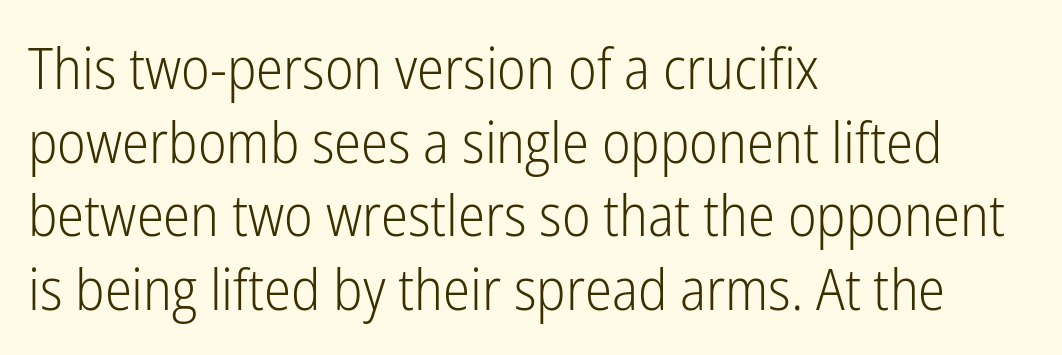
Q: Is the text bold? A: No.
Q: Is the text italic (slanted)? A: No, it is upright.
Q: Is the typeface a serif or a sans-serif typeface? A: Sans-serif.
Q: Is the text underlined? A: No.
Q: How is the paragraph aligned? A: Left-aligned.
Q: Is the spacing between letters normal or unusually wide? A: Normal.
Q: Is the spacing between lines tight, normal or loose? A: Normal.
Q: Width (condensed, normal, or wide)? A: Condensed.
Q: Stroke contrast? A: Low.
Q: x-height? A: Medium.
Q: Monospaced? A: No.
